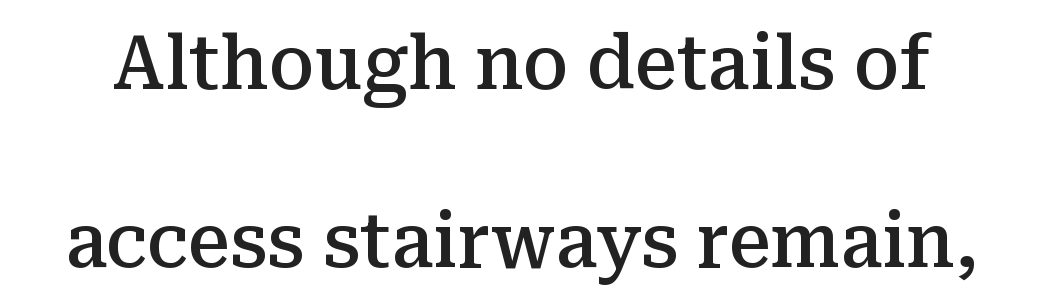
A clean baseline with only descenders dipping below it. The face used here is proportionally spaced, like ordinary book or web type. Vertical spacing — loose. Set as a demibold, roughly 600 on the weight scale. The type is set solid horizontally, with unmodified tracking.
